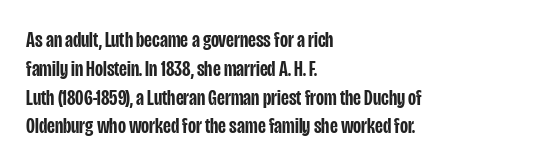
Q: Is the text bold? A: Semi-bold.
Q: Is the text italic (slanted)? A: No, it is upright.
Q: Is the text underlined? A: No.
Q: How is the paragraph aligned? A: Left-aligned.
Q: Is the spacing between letters normal or unusually wide? A: Normal.
Q: Is the spacing between lines tight, normal or loose? A: Normal.
